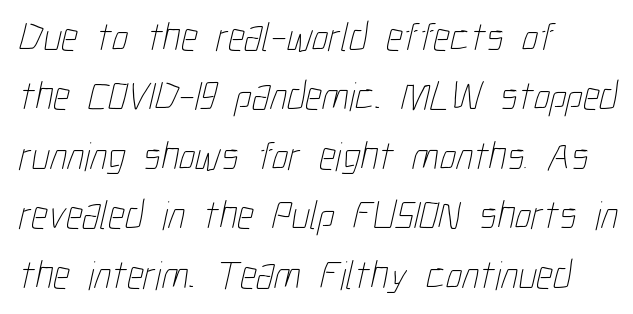
The image shows 41 px thin, condensed type; set left-aligned, normal line spacing (1.45x), normal letter spacing, not underlined; low stroke contrast and a medium x-height.
